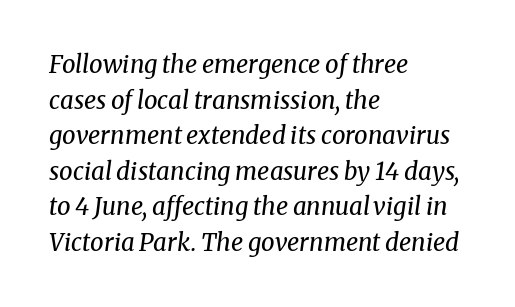
Q: Is the text bold? A: No.
Q: Is the text italic (slanted)? A: Yes, it leans right by about 8 degrees.
Q: Is the text underlined? A: No.
Q: How is the paragraph aligned? A: Left-aligned.
Q: Is the spacing between letters normal or unusually wide? A: Normal.
Q: Is the spacing between lines tight, normal or loose? A: Normal.
